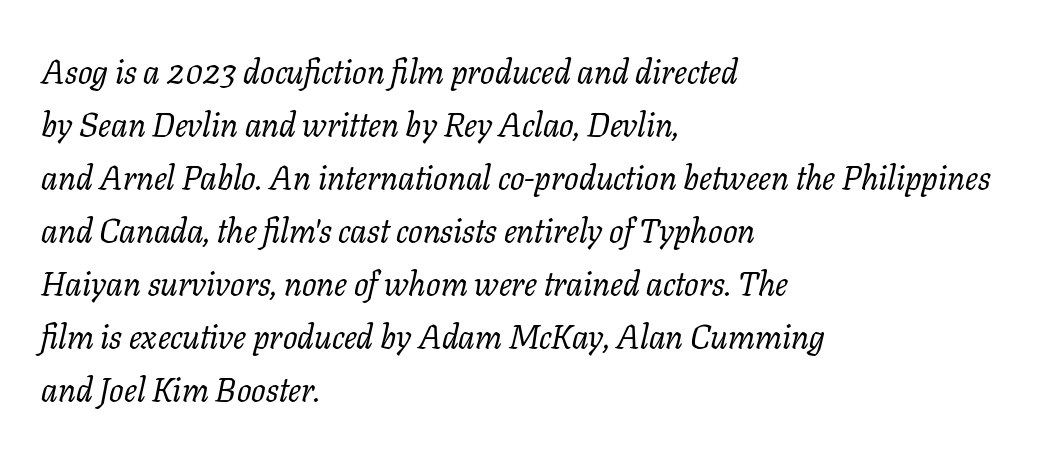
The image shows 34 px regular-weight serif type, italic (leaning right); set left-aligned, normal line spacing (1.56x), normal letter spacing, not underlined; low stroke contrast and a medium x-height.
